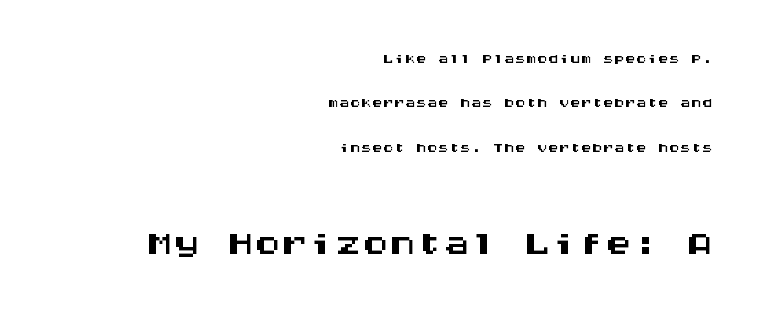
{"serif": "no", "italic": "no", "width": "wide", "stroke_contrast": "medium", "x_height": "large", "monospaced": "yes", "underline": "no", "align": "right", "line_spacing": "loose", "line_spacing_ratio": 2.02, "letter_spacing": "normal", "letter_spacing_em": 0.0, "larger_block": "second", "size_ratio": 2.45, "glyph_px": 54}
